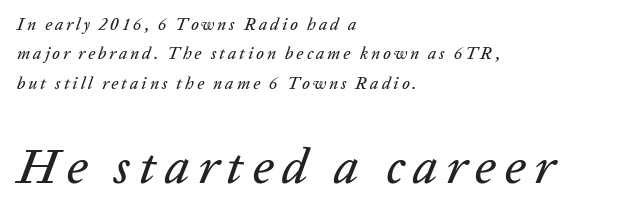
{"italic": "yes", "lean": "right", "slant_degrees": 20, "width": "normal", "stroke_contrast": "low", "x_height": "medium", "monospaced": "no", "underline": "no", "align": "left", "line_spacing_ratio": 1.73, "larger_block": "second", "size_ratio": 2.94, "glyph_px": 50}
